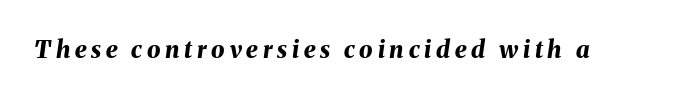
The image shows 24 px bold type, italic (leaning right); set unusually wide letter spacing (+0.2 em), not underlined.
